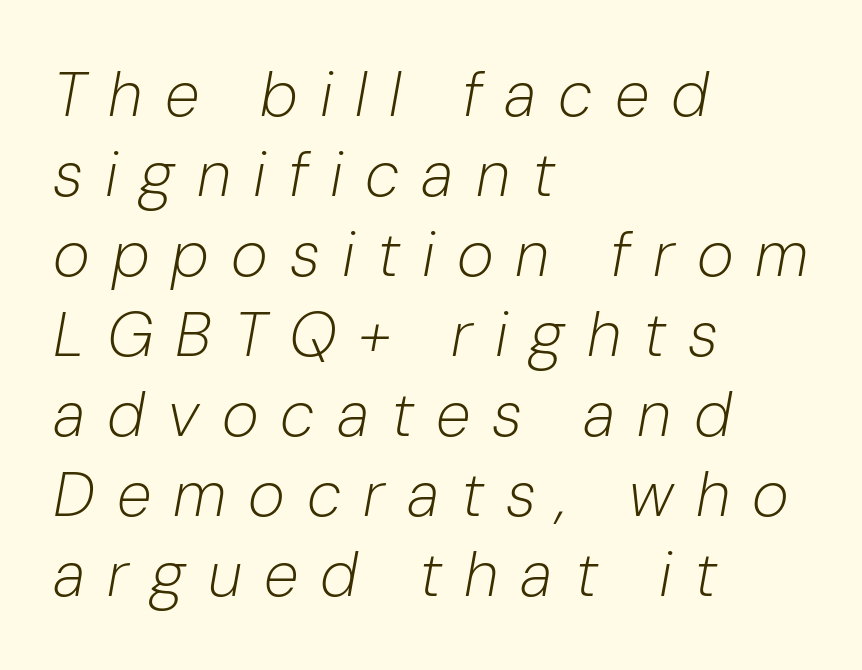
{"italic": "yes", "lean": "right", "slant_degrees": 10, "bold": "no", "weight": "light", "width": "normal", "stroke_contrast": "low", "x_height": "medium", "monospaced": "no", "underline": "no", "align": "left", "line_spacing": "normal", "line_spacing_ratio": 1.27, "letter_spacing": "wide", "letter_spacing_em": 0.35, "glyph_px": 63}
